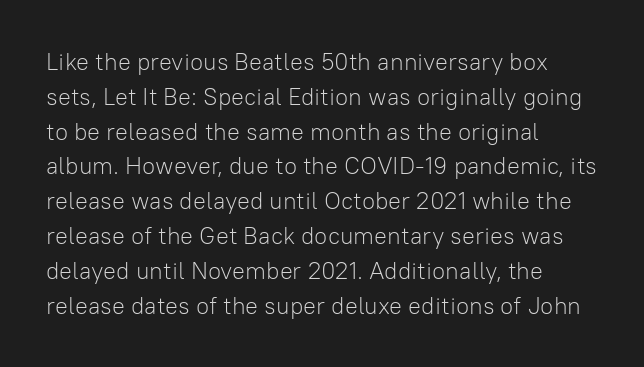
Q: Is the text bold? A: No.
Q: Is the text italic (slanted)? A: No, it is upright.
Q: Is the text underlined? A: No.
Q: How is the paragraph aligned? A: Left-aligned.
Q: Is the spacing between letters normal or unusually wide? A: Normal.
Q: Is the spacing between lines tight, normal or loose? A: Normal.
